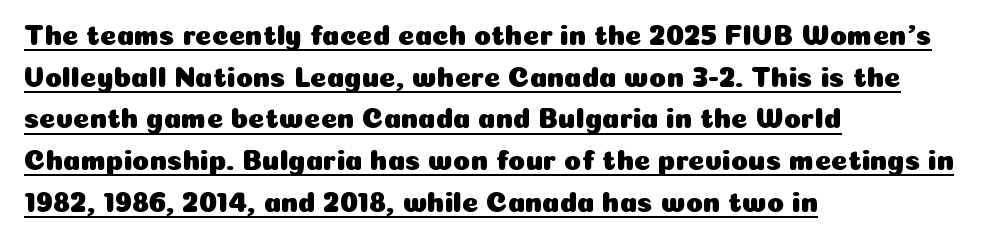
Q: Is the text italic (slanted)? A: No, it is upright.
Q: Is the typeface a serif or a sans-serif typeface? A: Sans-serif.
Q: Is the text underlined? A: Yes.
Q: How is the paragraph aligned? A: Left-aligned.
Q: Is the spacing between letters normal or unusually wide? A: Normal.
Q: Is the spacing between lines tight, normal or loose? A: Normal.
Q: Width (condensed, normal, or wide)? A: Normal.
Q: Stroke contrast? A: Low.
Q: x-height? A: Medium.
Q: Monospaced? A: No.
